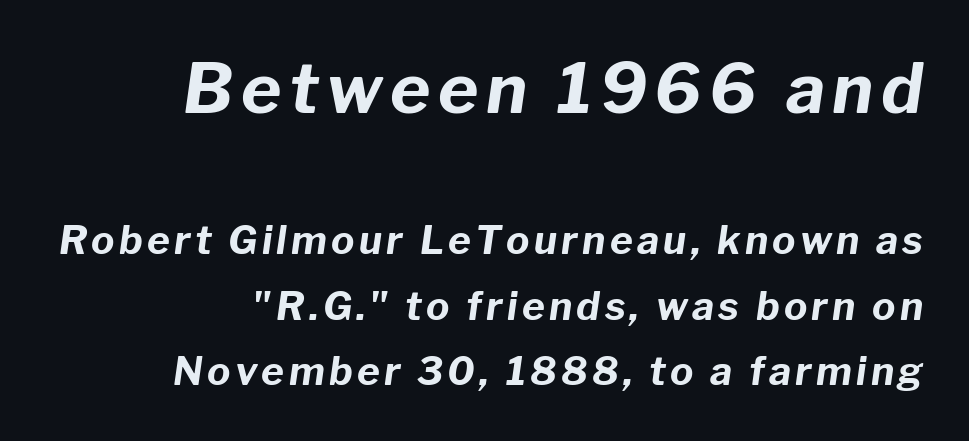
Q: Is the text bold? A: Yes.
Q: Is the text italic (slanted)? A: Yes, it leans right by about 8 degrees.
Q: Is the text underlined? A: No.
Q: How is the paragraph aligned? A: Right-aligned.
Q: Is the spacing between lines tight, normal or loose? A: Normal.
Q: Which block of text is set in a larger size, the first (top) or the second (bottom)? A: The first (top) one.
Q: Width (condensed, normal, or wide)? A: Normal.
Q: Stroke contrast? A: Low.
Q: x-height? A: Medium.
Q: Monospaced? A: No.
